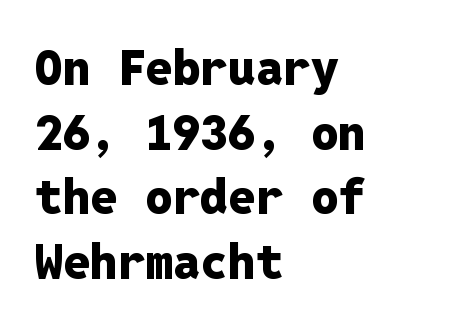
Q: Is the text bold? A: Yes.
Q: Is the text italic (slanted)? A: No, it is upright.
Q: Is the typeface a serif or a sans-serif typeface? A: Sans-serif.
Q: Is the text underlined? A: No.
Q: How is the paragraph aligned? A: Left-aligned.
Q: Is the spacing between letters normal or unusually wide? A: Normal.
Q: Is the spacing between lines tight, normal or loose? A: Normal.
Q: Width (condensed, normal, or wide)? A: Normal.
Q: Stroke contrast? A: Low.
Q: x-height? A: Medium.
Q: Monospaced? A: Yes.
